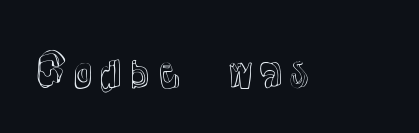
{"italic": "no", "width": "normal", "x_height": "medium", "monospaced": "no", "underline": "no", "letter_spacing": "normal", "letter_spacing_em": 0.0, "glyph_px": 43}
